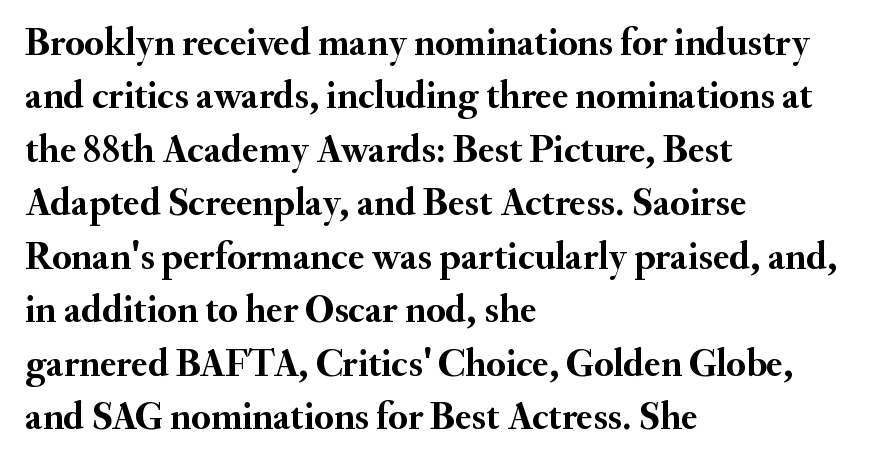
{"serif": "yes", "italic": "no", "bold": "yes", "weight": "semibold", "width": "normal", "stroke_contrast": "medium", "x_height": "small", "monospaced": "no", "underline": "no", "align": "left", "line_spacing": "normal", "line_spacing_ratio": 1.37, "letter_spacing": "normal", "letter_spacing_em": 0.0, "glyph_px": 39}
